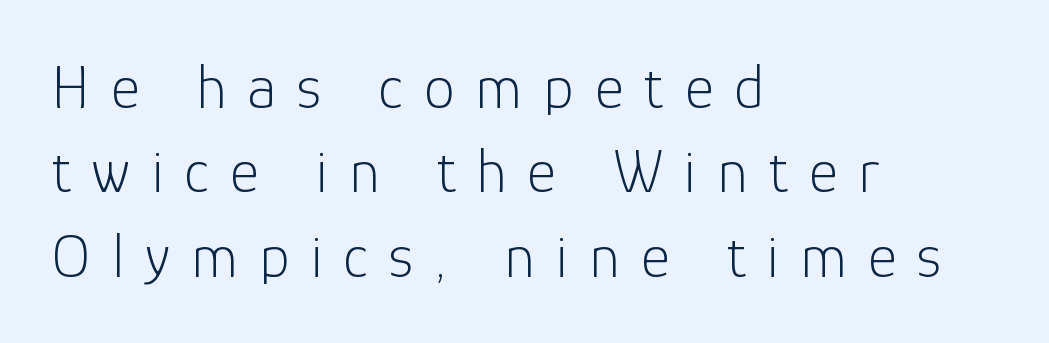
Q: Is the text bold? A: No.
Q: Is the text italic (slanted)? A: No, it is upright.
Q: Is the typeface a serif or a sans-serif typeface? A: Sans-serif.
Q: Is the text underlined? A: No.
Q: How is the paragraph aligned? A: Left-aligned.
Q: Is the spacing between letters normal or unusually wide? A: Unusually wide.
Q: Is the spacing between lines tight, normal or loose? A: Normal.
Q: Width (condensed, normal, or wide)? A: Normal.
Q: Stroke contrast? A: Low.
Q: x-height? A: Medium.
Q: Monospaced? A: No.
